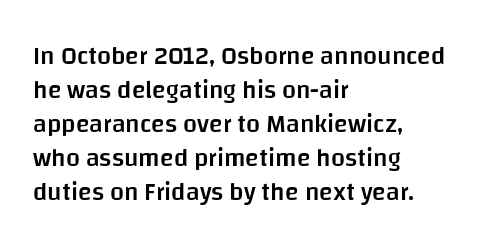
Do the letters lean? They stand straight. Set as a demibold, roughly 600 on the weight scale. Interline gaps are of average width in this sample. Has an underline been added? It has not. In CSS terms this would be text-align: left. The passage shown has conventional tracking throughout.
